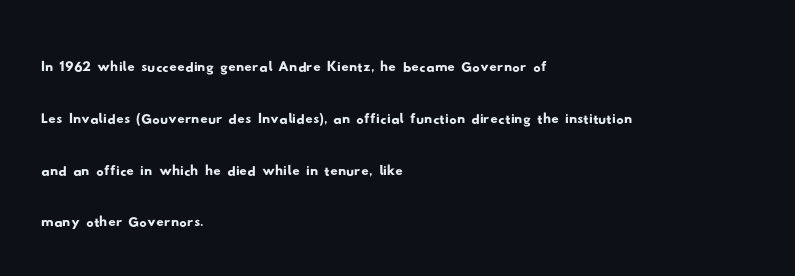
Q: Is the typeface a serif or a sans-serif typeface? A: Sans-serif.
Q: Is the text underlined? A: No.
Q: How is the paragraph aligned? A: Left-aligned.
Q: Is the spacing between letters normal or unusually wide? A: Normal.
Q: Is the spacing between lines tight, normal or loose? A: Normal.
Q: Width (condensed, normal, or wide)? A: Wide.
Q: Stroke contrast? A: Low.
Q: x-height? A: Small.
Q: Monospaced? A: No.
